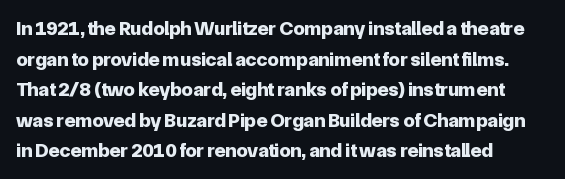
Q: Is the text bold? A: Yes.
Q: Is the text italic (slanted)? A: No, it is upright.
Q: Is the text underlined? A: No.
Q: How is the paragraph aligned? A: Left-aligned.
Q: Is the spacing between letters normal or unusually wide? A: Normal.
Q: Is the spacing between lines tight, normal or loose? A: Normal.
